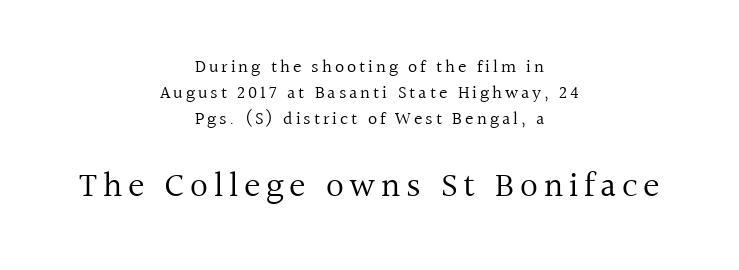
{"serif": "yes", "italic": "no", "bold": "no", "weight": "regular", "width": "normal", "x_height": "medium", "monospaced": "no", "underline": "no", "align": "center", "line_spacing": "normal", "line_spacing_ratio": 1.45, "larger_block": "second", "size_ratio": 1.94, "glyph_px": 35}
